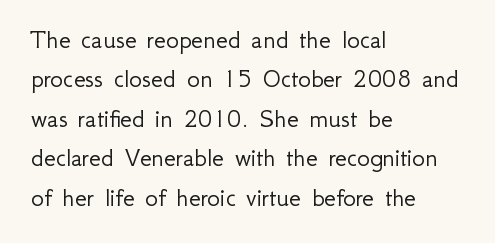
{"italic": "no", "bold": "no", "underline": "no", "align": "left", "line_spacing": "normal", "line_spacing_ratio": 1.46, "letter_spacing": "normal", "letter_spacing_em": 0.0, "glyph_px": 27}
